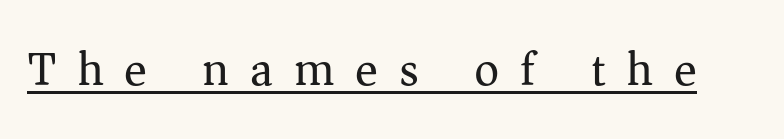
The words here are underlined. Italic? Not at all — the glyphs are vertical. Note: serifs present on the glyphs. Tracking here is generous; glyphs stand well apart from one another. Do the characters align in a grid? No, the font is proportional.
